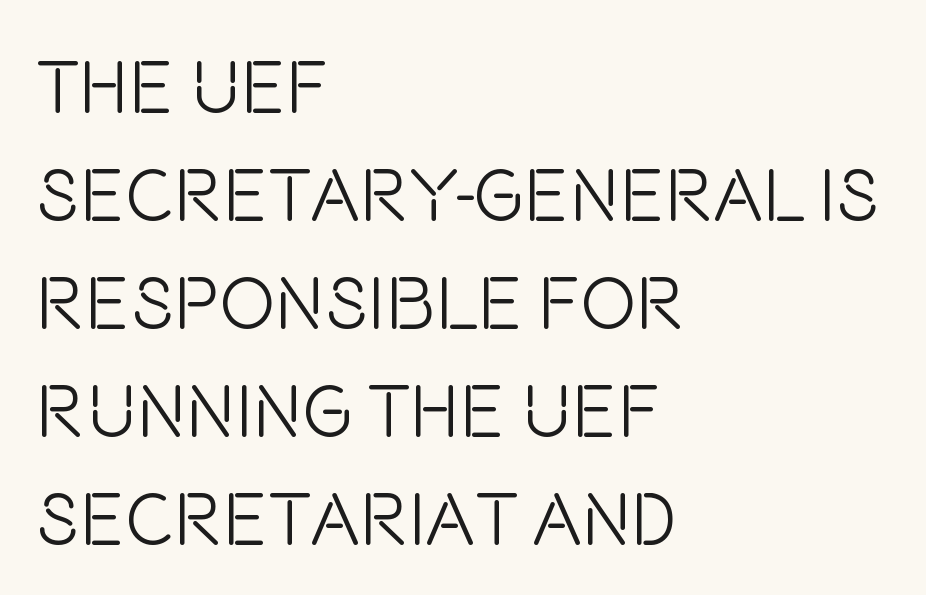
The image shows 75 px light, condensed sans-serif type, upright; set left-aligned, normal line spacing (1.44x), normal letter spacing, not underlined; low stroke contrast and a large x-height.
